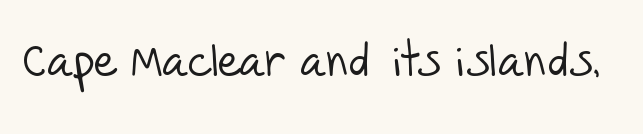
Descenders are the only things crossing below the line. Font category for this specimen: sans-serif. The letters sit at their default tracking, neither squeezed nor spread. The face used here is proportionally spaced, like ordinary book or web type. Heft: none added — not bold.
